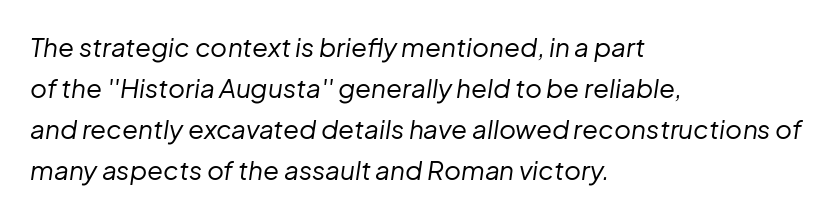
{"italic": "yes", "lean": "right", "slant_degrees": 8, "bold": "no", "underline": "no", "align": "left", "line_spacing": "normal", "line_spacing_ratio": 1.58, "letter_spacing": "normal", "letter_spacing_em": 0.0, "glyph_px": 26}
